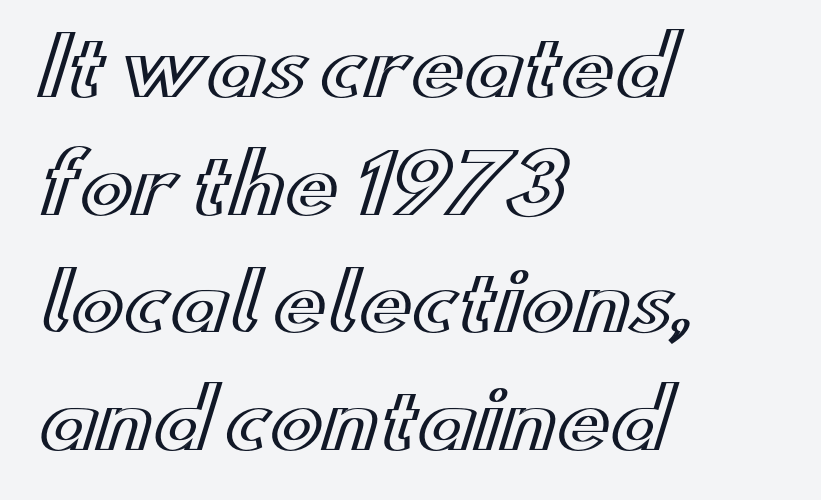
Has an underline been added? It has not. Honestly, the row spacing looks completely unremarkable. The setting favours the left margin, as ordinary paragraphs usually do.
